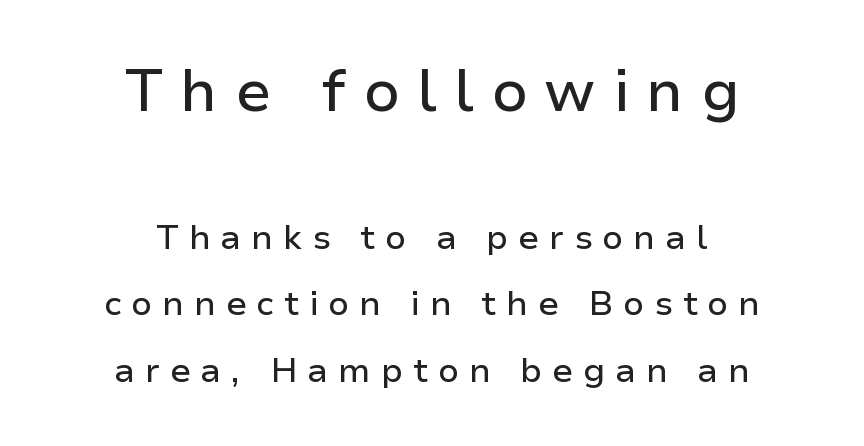
Compared with typical body copy, the letter spacing here is much looser. A sans-serif font was chosen for this passage. This is roman type, the default non-slanted kind. One-word summary of the alignment: center. Airy leading. These lines are rendered in a variable-pitch font.
